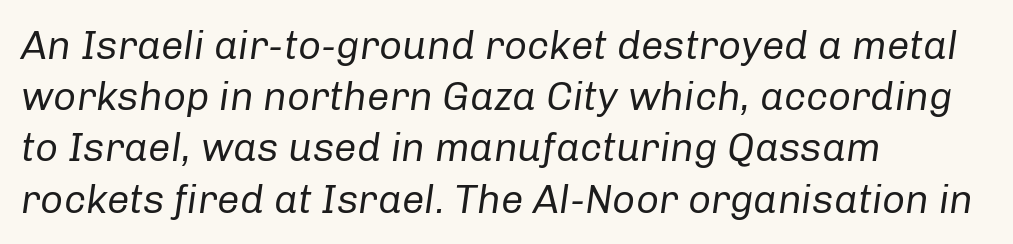
{"italic": "yes", "lean": "right", "slant_degrees": 8, "bold": "no", "weight": "regular", "width": "normal", "stroke_contrast": "low", "x_height": "medium", "monospaced": "no", "underline": "no", "align": "left", "line_spacing": "normal", "line_spacing_ratio": 1.28, "letter_spacing": "normal", "letter_spacing_em": 0.0, "glyph_px": 40}
